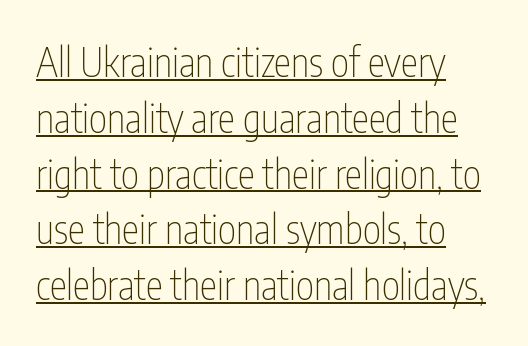
Q: Is the text bold? A: No.
Q: Is the text italic (slanted)? A: No, it is upright.
Q: Is the typeface a serif or a sans-serif typeface? A: Sans-serif.
Q: Is the text underlined? A: Yes.
Q: How is the paragraph aligned? A: Left-aligned.
Q: Is the spacing between letters normal or unusually wide? A: Normal.
Q: Is the spacing between lines tight, normal or loose? A: Normal.
Q: Width (condensed, normal, or wide)? A: Condensed.
Q: Stroke contrast? A: Low.
Q: x-height? A: Medium.
Q: Monospaced? A: No.
